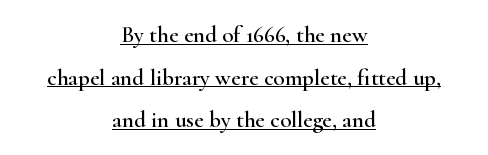
You could call the tracking neutral — neither tight nor loose. The face used here appears with an underline applied. Do the letters lean? They stand straight. Compared with a flush-left layout, this one balances lines on the center instead.
